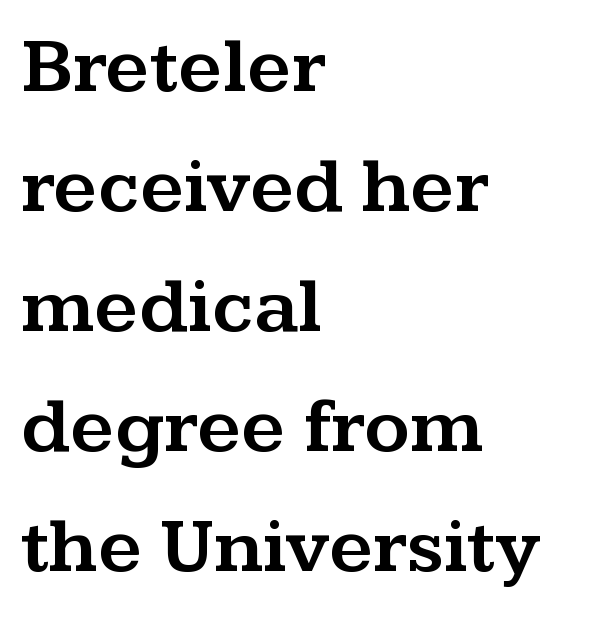
{"serif": "yes", "italic": "no", "width": "wide", "stroke_contrast": "medium", "x_height": "medium", "monospaced": "no", "underline": "no", "align": "left", "line_spacing": "normal", "line_spacing_ratio": 1.54, "letter_spacing": "normal", "letter_spacing_em": 0.0, "glyph_px": 78}
